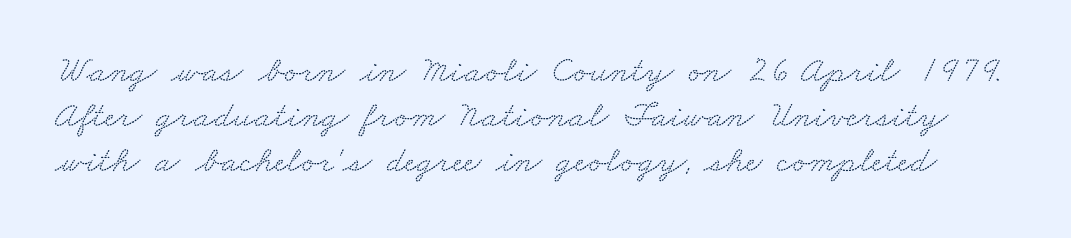
{"serif": "yes", "width": "wide", "stroke_contrast": "low", "x_height": "small", "monospaced": "no", "underline": "no", "line_spacing_ratio": 1.21, "letter_spacing": "normal", "letter_spacing_em": 0.0, "glyph_px": 37}
